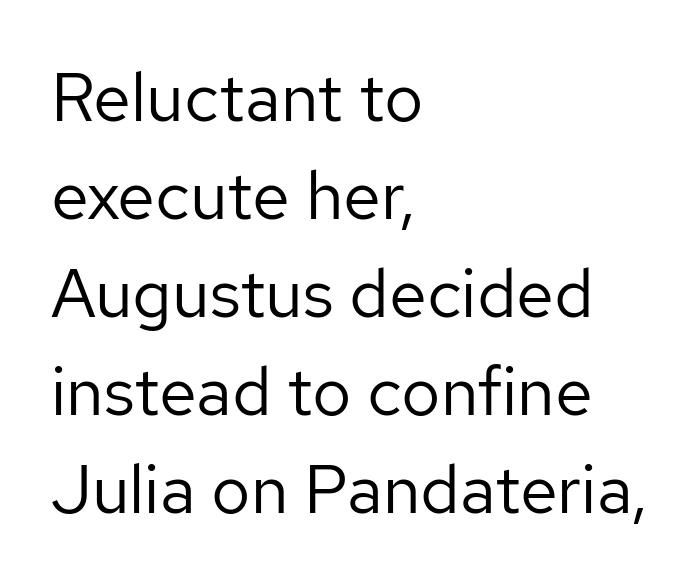
Q: Is the text bold? A: No.
Q: Is the text italic (slanted)? A: No, it is upright.
Q: Is the typeface a serif or a sans-serif typeface? A: Sans-serif.
Q: Is the text underlined? A: No.
Q: How is the paragraph aligned? A: Left-aligned.
Q: Is the spacing between letters normal or unusually wide? A: Normal.
Q: Is the spacing between lines tight, normal or loose? A: Normal.
Q: Width (condensed, normal, or wide)? A: Normal.
Q: Stroke contrast? A: Low.
Q: x-height? A: Medium.
Q: Monospaced? A: No.
